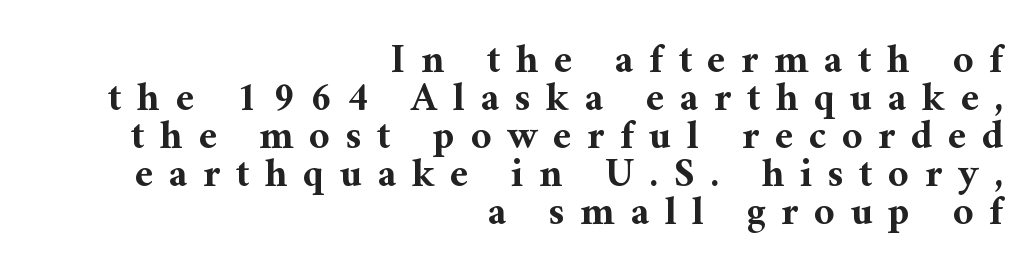
{"serif": "yes", "italic": "no", "bold": "yes", "weight": "bold", "width": "normal", "stroke_contrast": "medium", "x_height": "medium", "monospaced": "no", "underline": "no", "align": "right", "line_spacing": "tight", "line_spacing_ratio": 0.95, "letter_spacing": "wide", "letter_spacing_em": 0.39, "glyph_px": 40}
